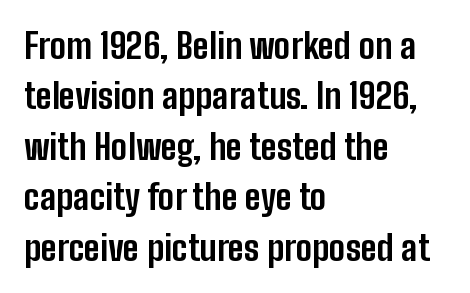
Q: Is the text bold? A: Yes.
Q: Is the text italic (slanted)? A: No, it is upright.
Q: Is the typeface a serif or a sans-serif typeface? A: Sans-serif.
Q: Is the text underlined? A: No.
Q: How is the paragraph aligned? A: Left-aligned.
Q: Is the spacing between letters normal or unusually wide? A: Normal.
Q: Is the spacing between lines tight, normal or loose? A: Normal.
Q: Width (condensed, normal, or wide)? A: Condensed.
Q: Stroke contrast? A: Low.
Q: x-height? A: Medium.
Q: Monospaced? A: No.
